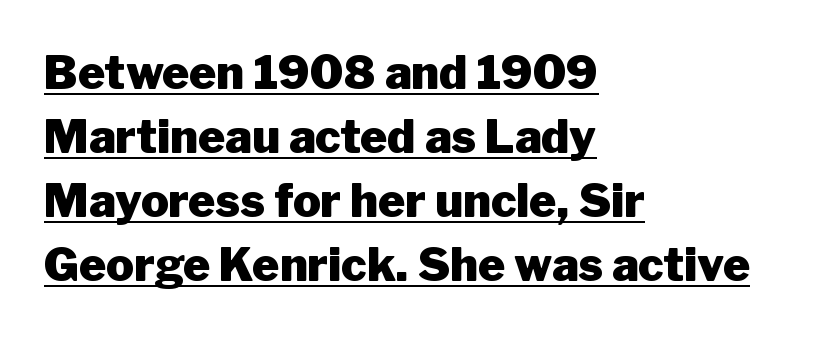
Q: Is the text bold? A: Yes.
Q: Is the text italic (slanted)? A: No, it is upright.
Q: Is the typeface a serif or a sans-serif typeface? A: Sans-serif.
Q: Is the text underlined? A: Yes.
Q: How is the paragraph aligned? A: Left-aligned.
Q: Is the spacing between letters normal or unusually wide? A: Normal.
Q: Is the spacing between lines tight, normal or loose? A: Normal.
Q: Width (condensed, normal, or wide)? A: Normal.
Q: Stroke contrast? A: Low.
Q: x-height? A: Medium.
Q: Monospaced? A: No.
